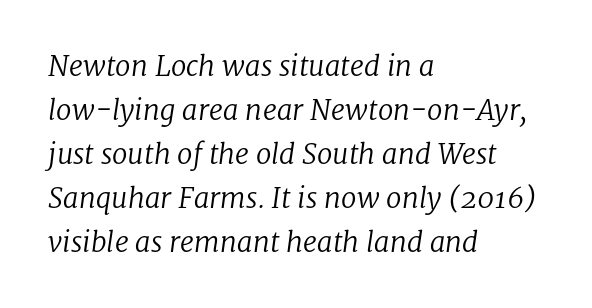
Glyph-to-glyph distance matches everyday printed text. An italicized treatment has been applied to the whole sample. Horizontally, the lines are justified to the leading edge only. Descender tails drop into unmarked territory. The face looks like a standard text weight, possibly lighter.
